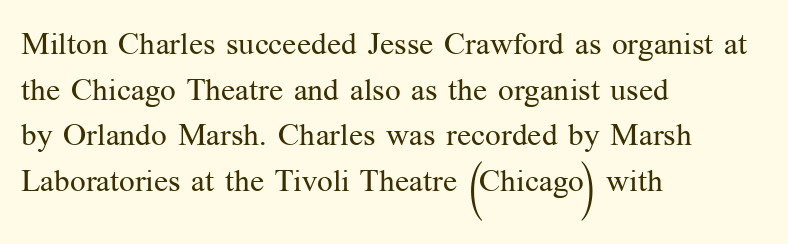
{"serif": "yes", "italic": "no", "bold": "no", "weight": "regular", "width": "normal", "stroke_contrast": "medium", "x_height": "medium", "monospaced": "no", "underline": "no", "align": "left", "line_spacing": "normal", "line_spacing_ratio": 1.47, "letter_spacing": "normal", "letter_spacing_em": 0.0, "glyph_px": 31}
